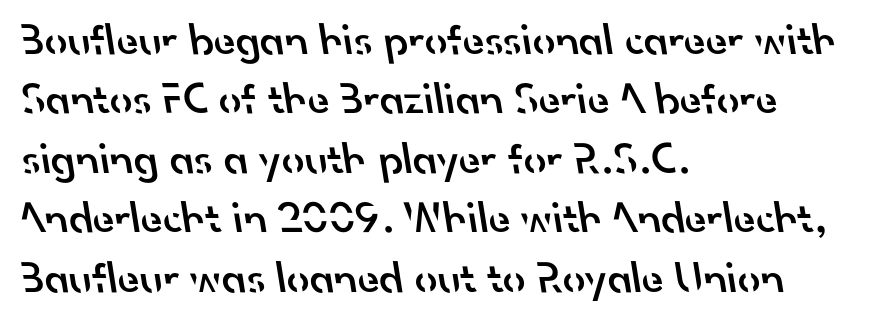
Each letter's strokes conclude bluntly, with no projecting serifs. Short and long lines alike share a common starting point at left. The font is running at a semibold setting, under full bold. Standard letterfit; no display-style spreading of the glyphs.
